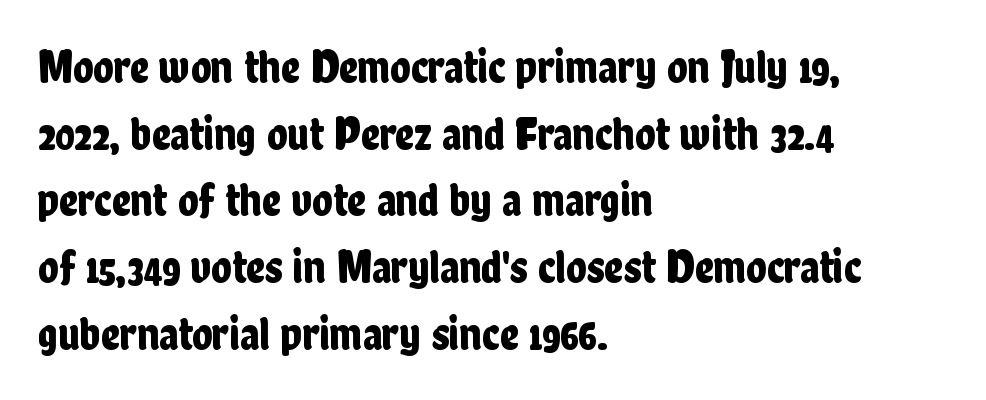
The image shows 47 px condensed sans-serif type, upright; set left-aligned, normal line spacing (1.42x), normal letter spacing, not underlined; low stroke contrast and a medium x-height.
